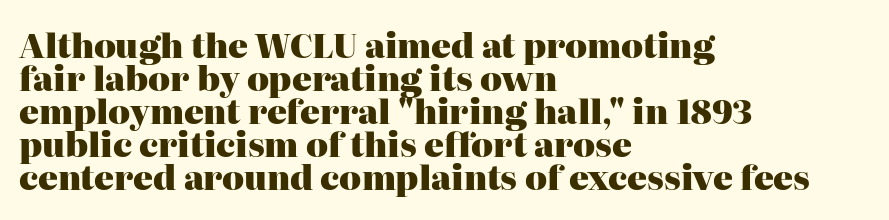
Q: Is the text bold? A: Yes.
Q: Is the text italic (slanted)? A: No, it is upright.
Q: Is the typeface a serif or a sans-serif typeface? A: Serif.
Q: Is the text underlined? A: No.
Q: How is the paragraph aligned? A: Left-aligned.
Q: Is the spacing between letters normal or unusually wide? A: Normal.
Q: Is the spacing between lines tight, normal or loose? A: Tight.
Q: Width (condensed, normal, or wide)? A: Normal.
Q: Stroke contrast? A: High.
Q: x-height? A: Medium.
Q: Monospaced? A: No.
